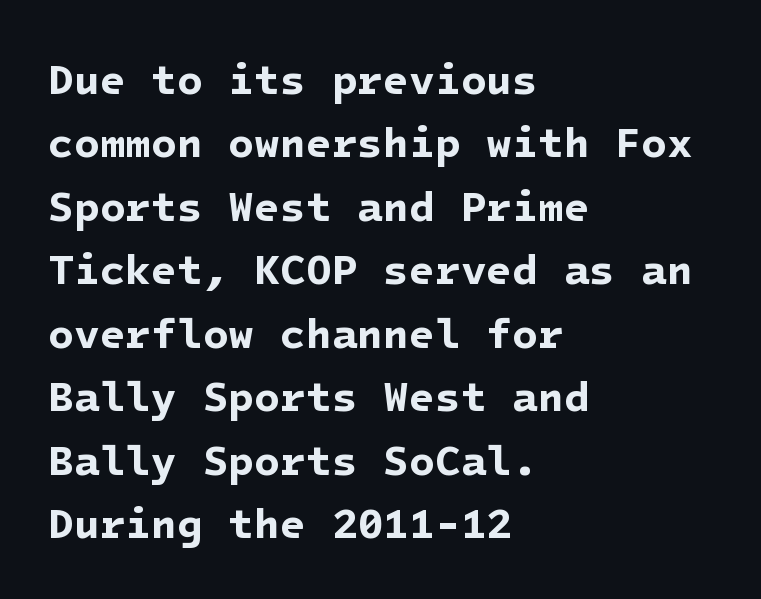
If you measured baseline to baseline, you'd find a middling distance. Pretty heavy lettering here — definitely bold. A clean baseline with only descenders dipping below it. The horizontal fit of the characters is conventional and even. Does the copy run flush right? No — it runs flush left. The letters carry no serifs — their stems end cleanly without finishing strokes.
